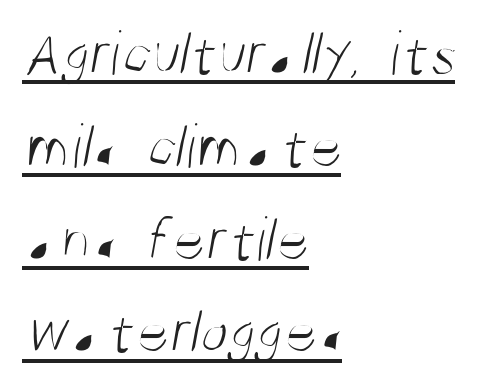
{"serif": "no", "bold": "no", "weight": "light", "width": "condensed", "stroke_contrast": "medium", "x_height": "large", "monospaced": "no", "underline": "yes", "align": "left", "line_spacing": "normal", "line_spacing_ratio": 1.45, "letter_spacing": "normal", "letter_spacing_em": 0.0, "glyph_px": 64}
